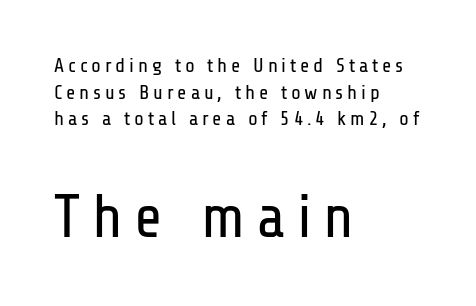
One glance says typical: line gaps are just what's usual. In terms of letterform style, serifs are entirely absent. The letters stand straight up with perfectly vertical stems. Block two is the big one; block one sits smaller above it. The face used here is proportionally spaced, like ordinary book or web type. The strokes carry an ordinary text weight at most.
